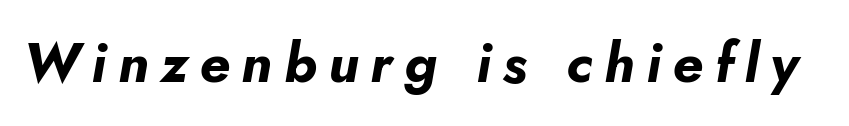
These words are printed bold, with thick strokes throughout. Character widths vary here, with narrow letters taking less room than wide ones. The foot of each line stays bare and open. You can tell it's italic because the verticals aren't actually vertical. Look at the tracking — it's clearly loosened, letters drifting apart.
